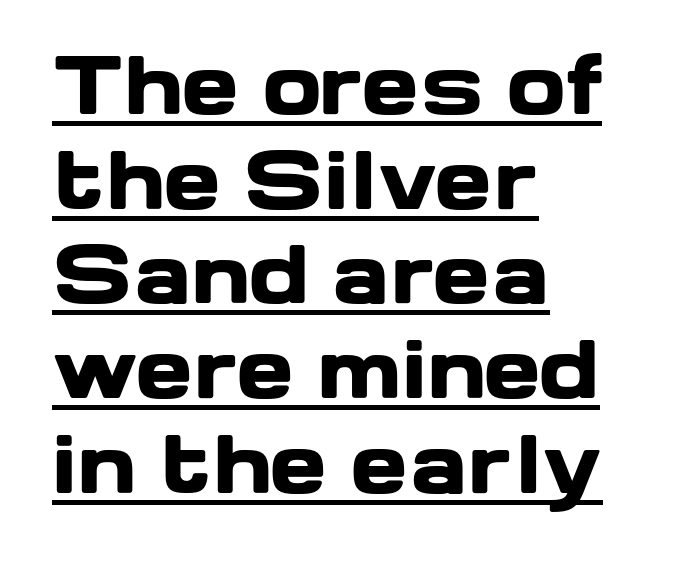
Q: Is the text bold? A: Yes.
Q: Is the text italic (slanted)? A: No, it is upright.
Q: Is the typeface a serif or a sans-serif typeface? A: Sans-serif.
Q: Is the text underlined? A: Yes.
Q: How is the paragraph aligned? A: Left-aligned.
Q: Is the spacing between letters normal or unusually wide? A: Normal.
Q: Width (condensed, normal, or wide)? A: Wide.
Q: Stroke contrast? A: Low.
Q: x-height? A: Medium.
Q: Monospaced? A: No.
